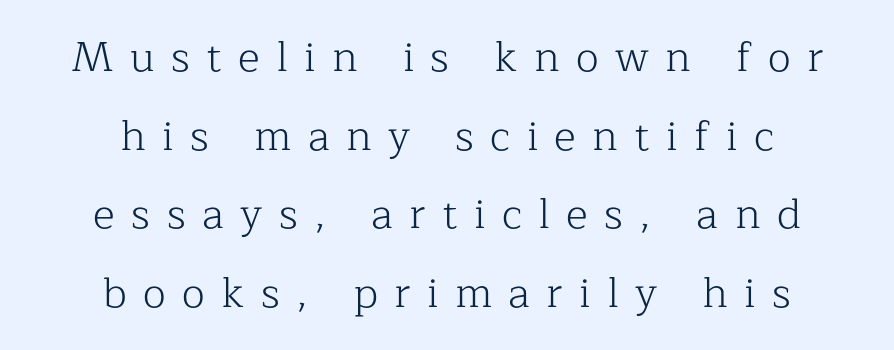
Q: Is the text bold? A: No.
Q: Is the text italic (slanted)? A: No, it is upright.
Q: Is the typeface a serif or a sans-serif typeface? A: Serif.
Q: Is the text underlined? A: No.
Q: How is the paragraph aligned? A: Centered.
Q: Is the spacing between letters normal or unusually wide? A: Unusually wide.
Q: Width (condensed, normal, or wide)? A: Normal.
Q: Stroke contrast? A: Low.
Q: x-height? A: Medium.
Q: Monospaced? A: No.
